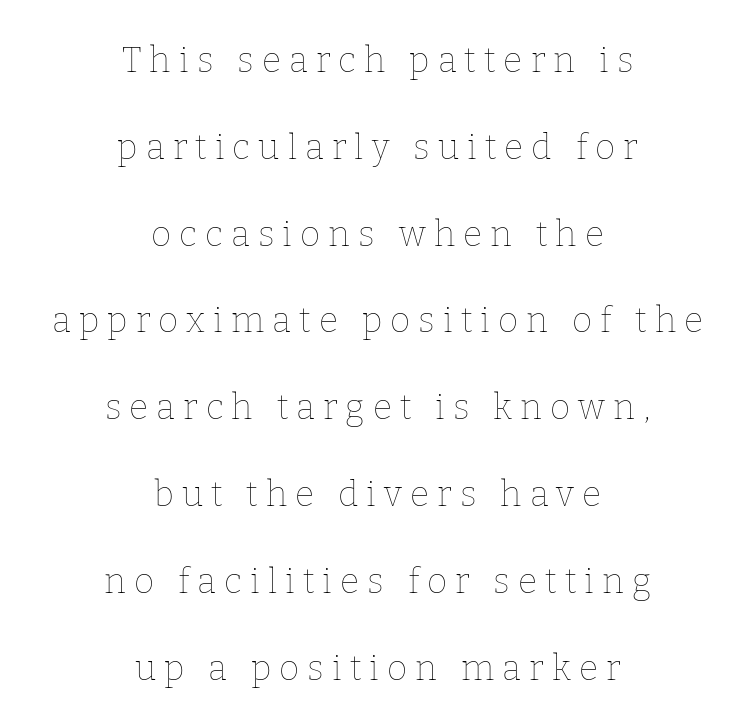
Is there any slant? The stems are plumb. Rule under the text: the space is simply empty. Does the leading feel generous? Absolutely, it's lavish. Typeset on center — no edge is straight. Think standard paragraph weight, or any step lighter than that. There is plenty of visible air inserted between adjacent glyphs.
